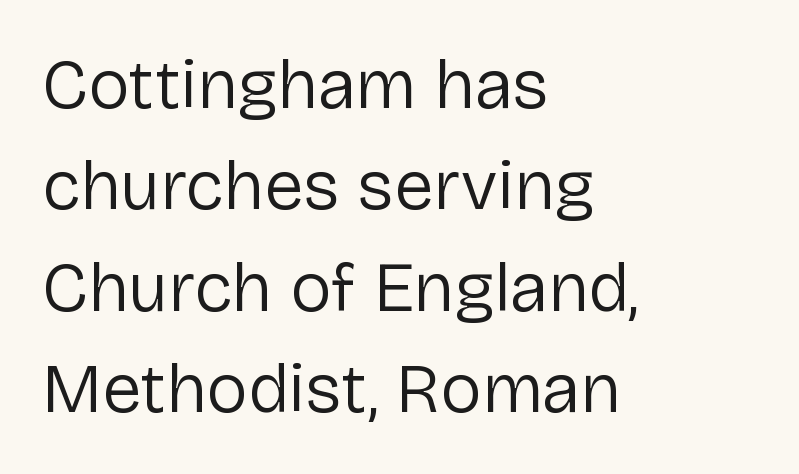
Q: Is the text bold? A: No.
Q: Is the text italic (slanted)? A: No, it is upright.
Q: Is the typeface a serif or a sans-serif typeface? A: Sans-serif.
Q: Is the text underlined? A: No.
Q: How is the paragraph aligned? A: Left-aligned.
Q: Is the spacing between letters normal or unusually wide? A: Normal.
Q: Is the spacing between lines tight, normal or loose? A: Normal.
Q: Width (condensed, normal, or wide)? A: Normal.
Q: Stroke contrast? A: Low.
Q: x-height? A: Medium.
Q: Monospaced? A: No.
